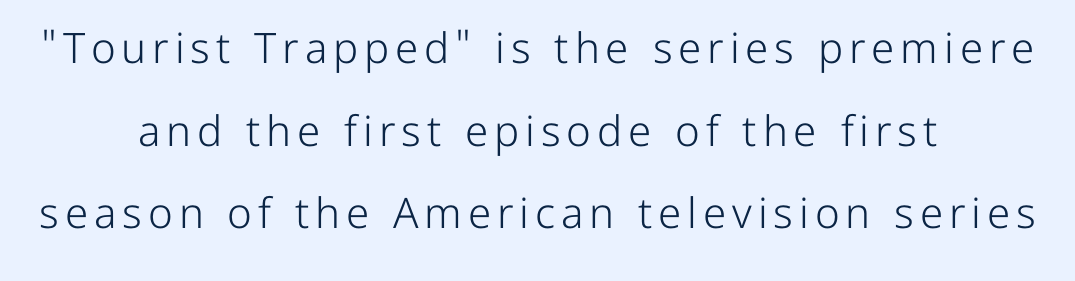
{"serif": "no", "italic": "no", "bold": "no", "weight": "light", "width": "normal", "stroke_contrast": "low", "x_height": "medium", "monospaced": "no", "underline": "no", "align": "center", "line_spacing": "loose", "line_spacing_ratio": 1.97, "glyph_px": 42}
